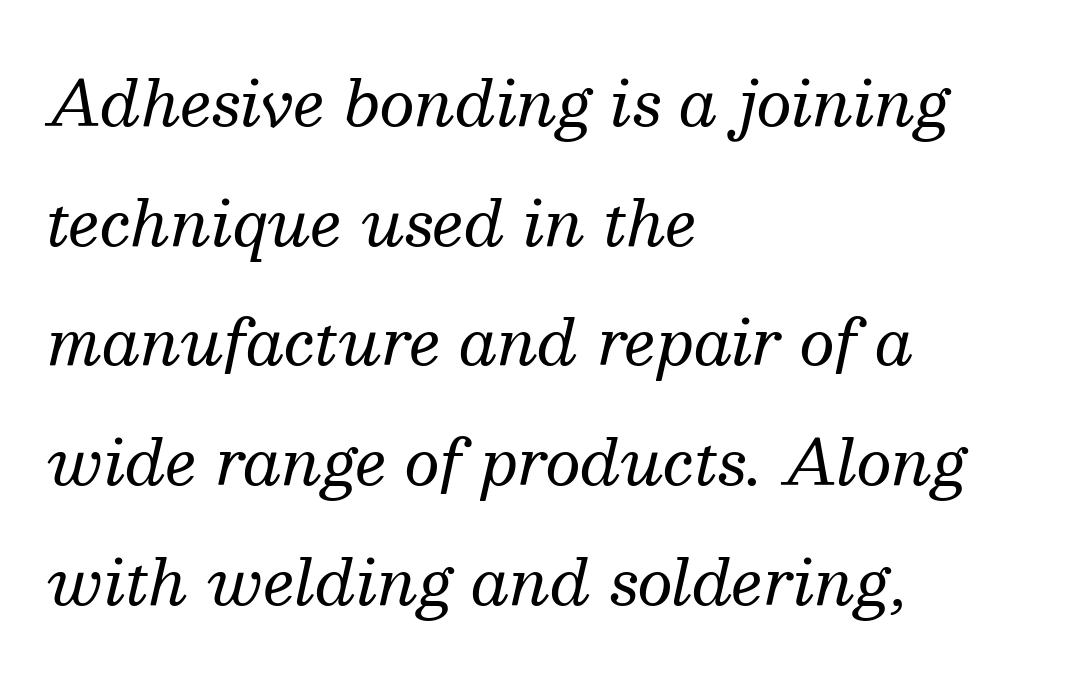
{"serif": "yes", "italic": "yes", "lean": "right", "slant_degrees": 13, "bold": "no", "weight": "regular", "width": "normal", "stroke_contrast": "medium", "x_height": "medium", "monospaced": "no", "underline": "no", "align": "left", "line_spacing": "loose", "line_spacing_ratio": 1.93, "letter_spacing": "normal", "letter_spacing_em": 0.0, "glyph_px": 62}
